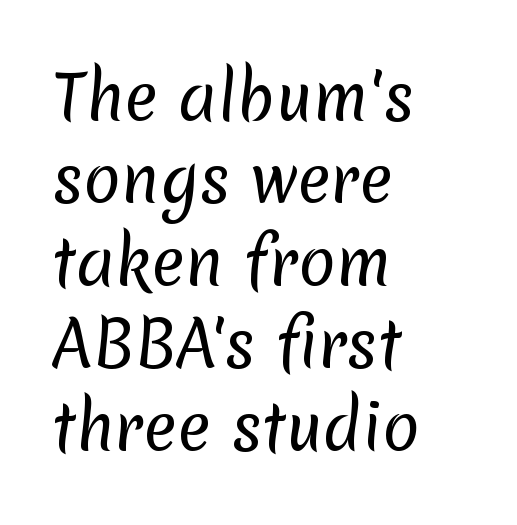
{"serif": "no", "bold": "no", "weight": "regular", "width": "normal", "stroke_contrast": "low", "x_height": "medium", "monospaced": "no", "underline": "no", "align": "left", "line_spacing": "normal", "line_spacing_ratio": 1.33, "letter_spacing": "normal", "letter_spacing_em": 0.0, "glyph_px": 62}
